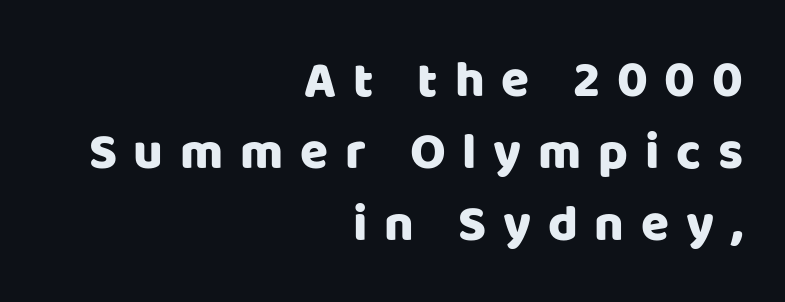
The leading is moderate, giving the passage an even texture. Here the designer chose a conventional face with non-uniform glyph widths. You can tell from the bare stems that sans-serif type was used. The space directly below the letters is spotless. A roman cut, with each character standing at attention.
